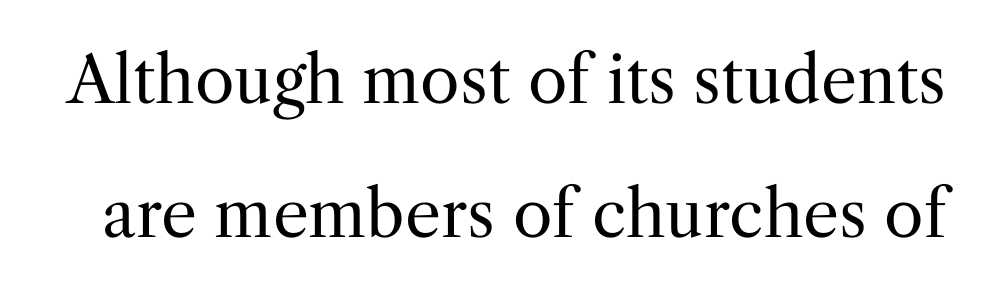
You could call the tracking neutral — neither tight nor loose. Check where the strokes stop: tiny serifs finish them off. Words float on clear page, feet unadorned. Think standard paragraph weight, or any step lighter than that.
